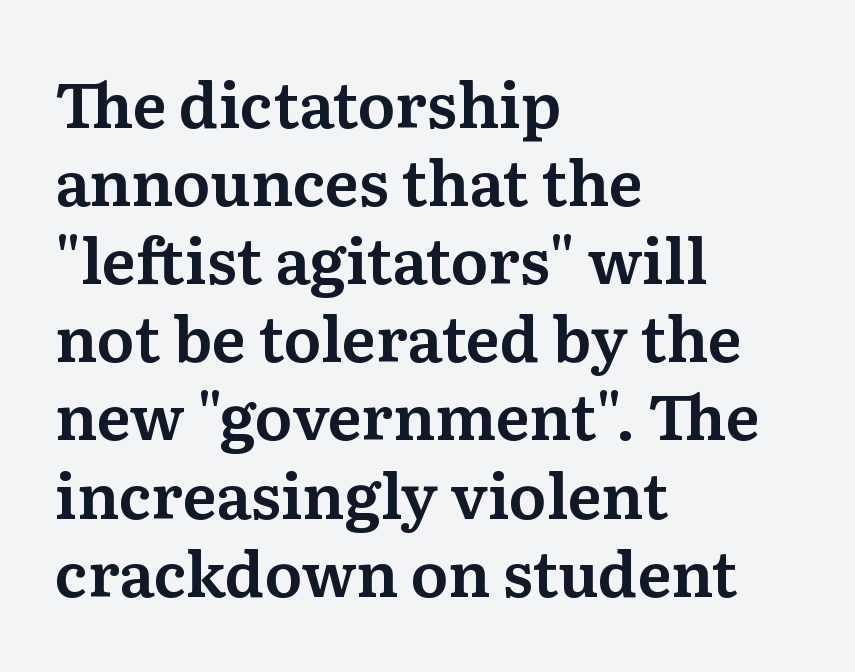
The image shows 62 px serif type, upright; set left-aligned, normal line spacing (1.26x), normal letter spacing, not underlined; medium stroke contrast and a medium x-height.
